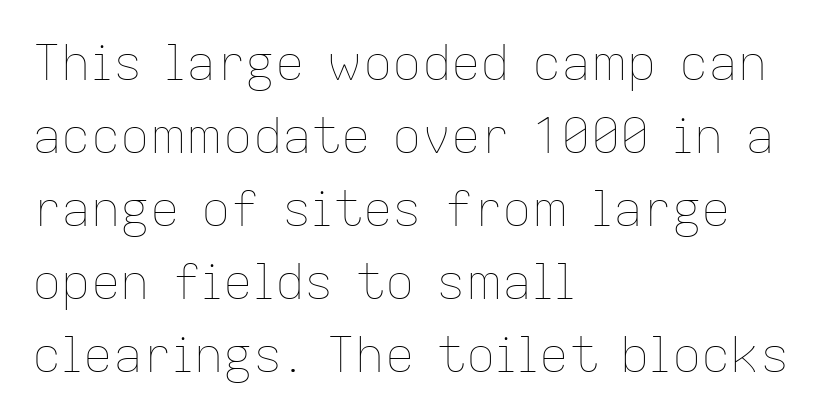
Any mark beneath the type? The region is blank. Is there any slant? The stems are plumb. Vertically, the passage feels balanced, rows spaced as you'd expect. The text block is weighted toward the left margin, trailing off unevenly rightward. Is the stroke heavy? The answer is a plain regular-or-lighter. You could not count columns in this text — the font is proportionally spaced.
